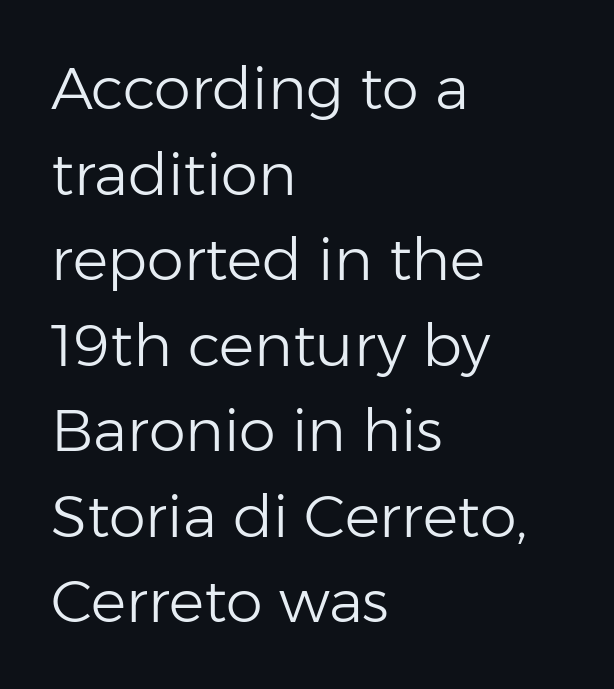
Q: Is the text bold? A: No.
Q: Is the text italic (slanted)? A: No, it is upright.
Q: Is the typeface a serif or a sans-serif typeface? A: Sans-serif.
Q: Is the text underlined? A: No.
Q: How is the paragraph aligned? A: Left-aligned.
Q: Is the spacing between letters normal or unusually wide? A: Normal.
Q: Is the spacing between lines tight, normal or loose? A: Normal.
Q: Width (condensed, normal, or wide)? A: Normal.
Q: Stroke contrast? A: Low.
Q: x-height? A: Medium.
Q: Monospaced? A: No.
